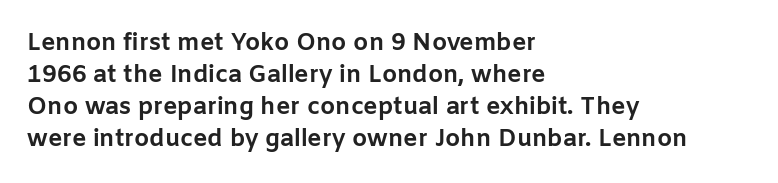
The image shows 24 px bold type, upright; set left-aligned, normal line spacing (1.33x), normal letter spacing, not underlined.
